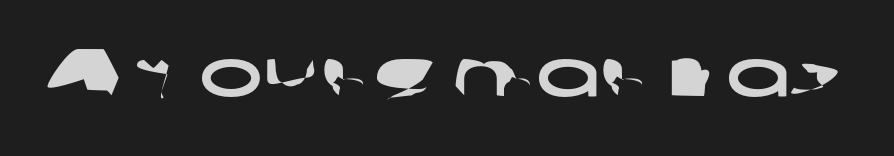
The image shows 67 px wide sans-serif type; set normal letter spacing, not underlined; low stroke contrast and a medium x-height.
